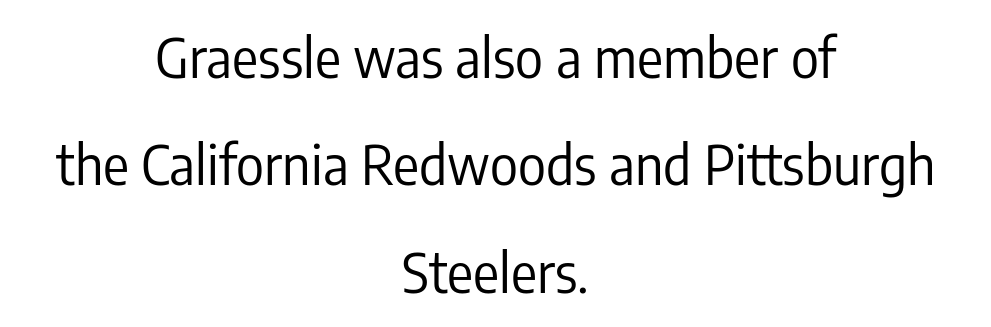
The image shows 54 px regular-weight, condensed sans-serif type, upright; set centered, loose line spacing (1.99x), normal letter spacing, not underlined; low stroke contrast and a medium x-height.
